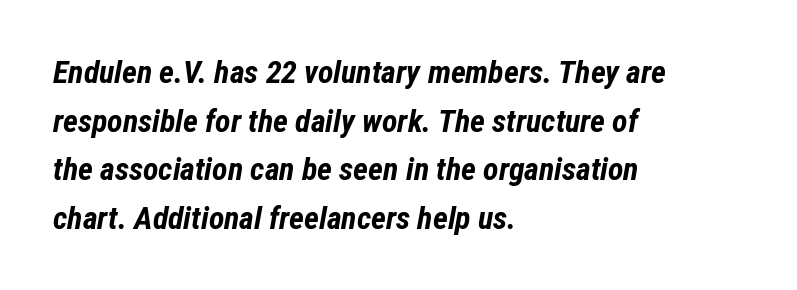
{"italic": "yes", "lean": "right", "slant_degrees": 12, "bold": "yes", "weight": "bold", "width": "condensed", "stroke_contrast": "low", "x_height": "medium", "monospaced": "no", "underline": "no", "align": "left", "line_spacing": "normal", "line_spacing_ratio": 1.52, "letter_spacing": "normal", "letter_spacing_em": 0.0, "glyph_px": 32}
